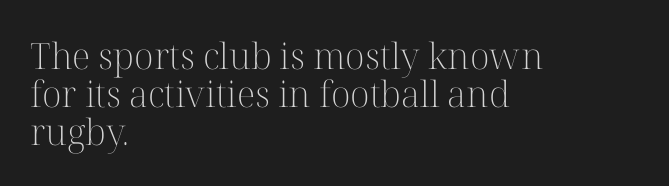
Q: Is the text bold? A: No.
Q: Is the text italic (slanted)? A: No, it is upright.
Q: Is the typeface a serif or a sans-serif typeface? A: Serif.
Q: Is the text underlined? A: No.
Q: How is the paragraph aligned? A: Left-aligned.
Q: Is the spacing between letters normal or unusually wide? A: Normal.
Q: Is the spacing between lines tight, normal or loose? A: Tight.
Q: Width (condensed, normal, or wide)? A: Normal.
Q: Stroke contrast? A: High.
Q: x-height? A: Medium.
Q: Monospaced? A: No.
